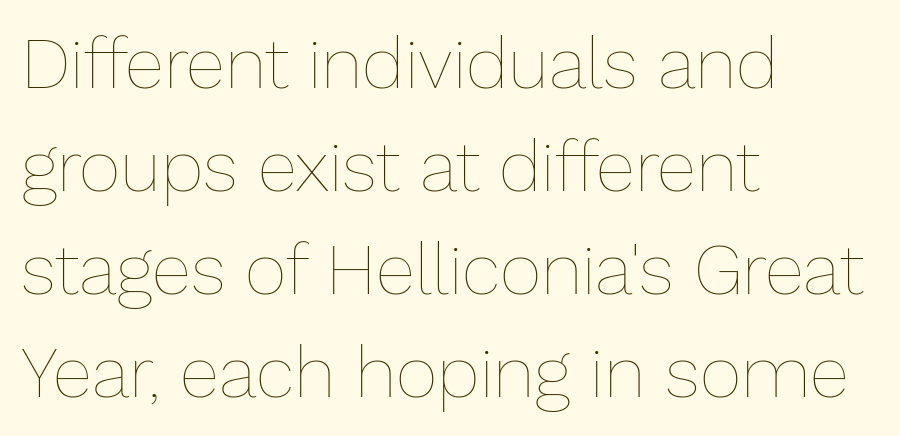
{"italic": "no", "bold": "no", "weight": "thin", "width": "normal", "stroke_contrast": "low", "x_height": "medium", "monospaced": "no", "underline": "no", "align": "left", "line_spacing": "normal", "line_spacing_ratio": 1.43, "letter_spacing": "normal", "letter_spacing_em": 0.0, "glyph_px": 72}
